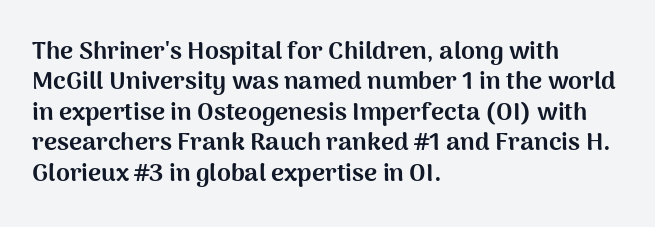
{"italic": "no", "bold": "yes", "underline": "no", "align": "left", "line_spacing_ratio": 1.22, "letter_spacing": "normal", "letter_spacing_em": 0.0, "glyph_px": 25}
